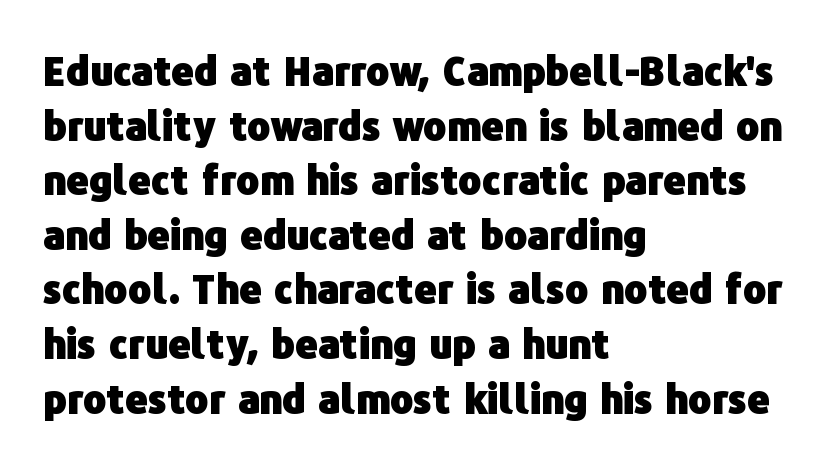
The letters carry no serifs — their stems end cleanly without finishing strokes. You could not count columns in this text — the font is proportionally spaced. Notice how the passage keeps a crisp vertical edge on the left only. The face used here has the dense, thick strokes of a bold. The string is rendered with underlining switched off. The passage shown has conventional tracking throughout.
